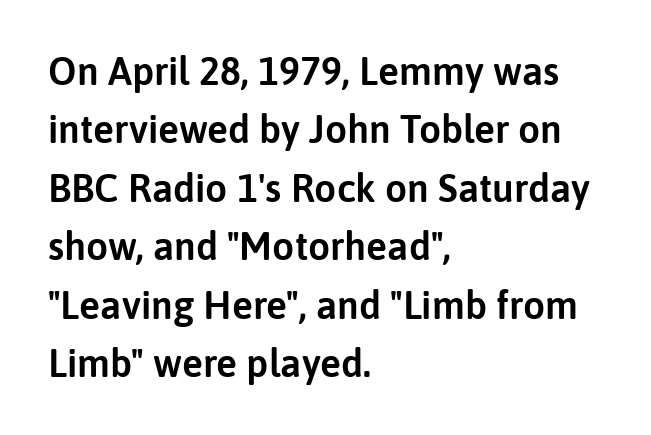
Q: Is the text italic (slanted)? A: No, it is upright.
Q: Is the typeface a serif or a sans-serif typeface? A: Sans-serif.
Q: Is the text underlined? A: No.
Q: How is the paragraph aligned? A: Left-aligned.
Q: Is the spacing between letters normal or unusually wide? A: Normal.
Q: Is the spacing between lines tight, normal or loose? A: Normal.
Q: Width (condensed, normal, or wide)? A: Normal.
Q: Stroke contrast? A: Low.
Q: x-height? A: Medium.
Q: Monospaced? A: No.
